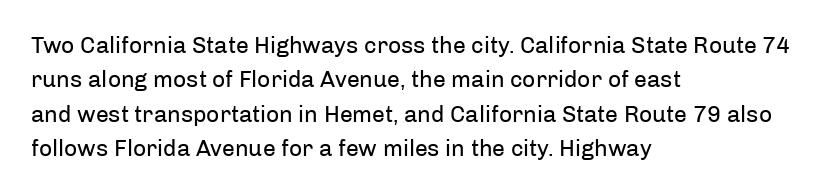
{"italic": "no", "bold": "no", "underline": "no", "align": "left", "line_spacing": "normal", "line_spacing_ratio": 1.5, "letter_spacing": "normal", "letter_spacing_em": 0.0, "glyph_px": 23}
